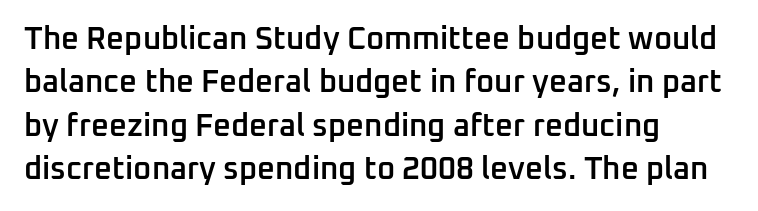
Leading matches the norm, producing a regular column. Left-aligned paragraph, ragged on the right. These lines are composed in type without serifs. Beneath every word, the page is bare. Letter spacing: default.
